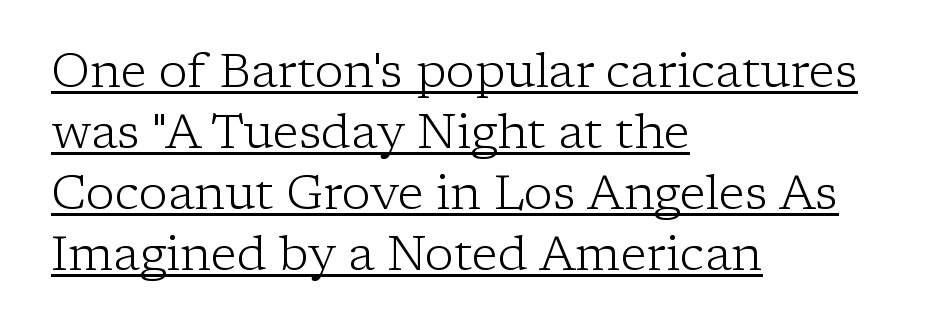
In designer terms, the underline attribute is active on this setting. Line spacing here is normal. Ascenders rise straight up at ninety degrees. The tracking reads as untouched default to a designer's eye. Note: serifs present on the glyphs.
